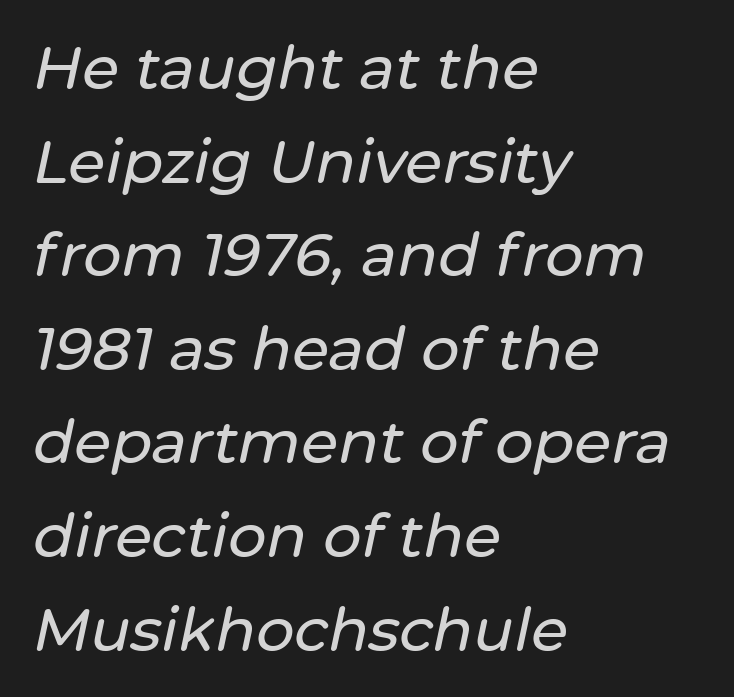
{"italic": "yes", "lean": "right", "slant_degrees": 12, "width": "normal", "stroke_contrast": "low", "x_height": "medium", "monospaced": "no", "underline": "no", "align": "left", "line_spacing": "normal", "line_spacing_ratio": 1.56, "letter_spacing": "normal", "letter_spacing_em": 0.0, "glyph_px": 60}
